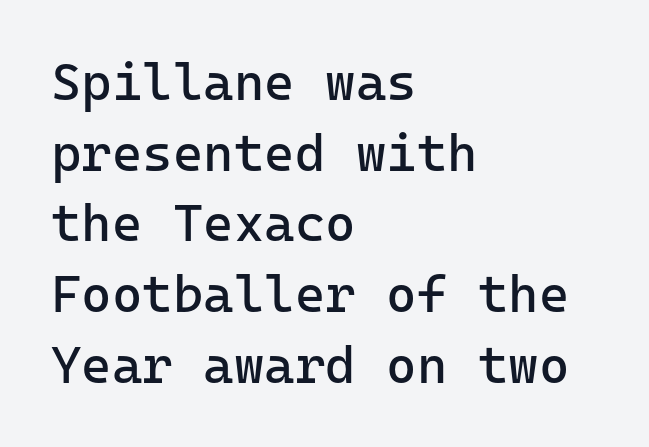
Q: Is the text bold? A: No.
Q: Is the text italic (slanted)? A: No, it is upright.
Q: Is the typeface a serif or a sans-serif typeface? A: Sans-serif.
Q: Is the text underlined? A: No.
Q: How is the paragraph aligned? A: Left-aligned.
Q: Is the spacing between letters normal or unusually wide? A: Normal.
Q: Is the spacing between lines tight, normal or loose? A: Normal.
Q: Width (condensed, normal, or wide)? A: Normal.
Q: Stroke contrast? A: Low.
Q: x-height? A: Medium.
Q: Monospaced? A: Yes.
